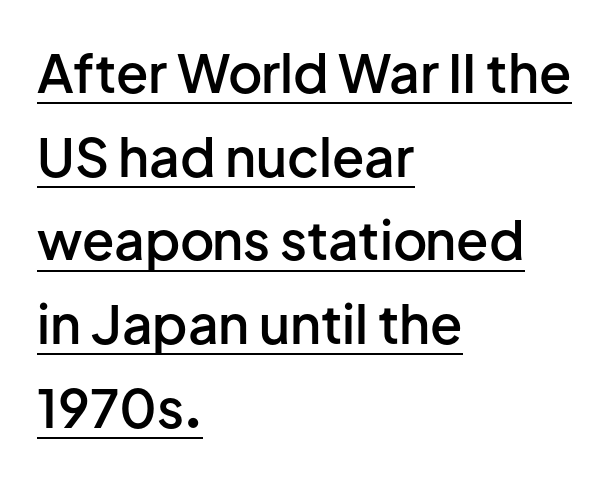
Notice how a bar underscores the lettering throughout. A fair bit of extra ink — the face is semibold, not bold. The letters stand straight up with perfectly vertical stems. Typographically, this falls in the sans-serif category. The letters advance in unequal steps, a hallmark of proportional type. A student would call this left alignment; a typographer would say flush left, rag right.
